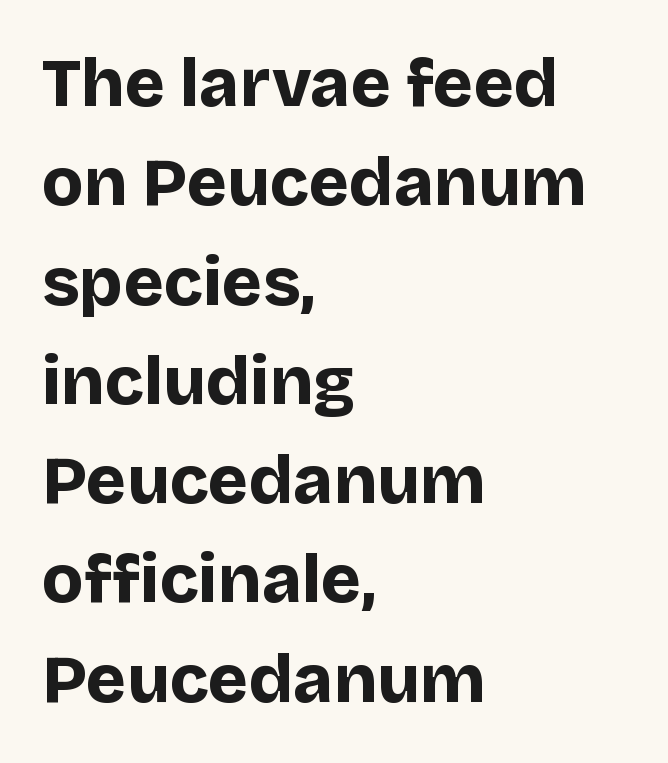
The image shows 68 px bold sans-serif type, upright; set left-aligned, normal line spacing (1.46x), normal letter spacing, not underlined; low stroke contrast and a large x-height.
